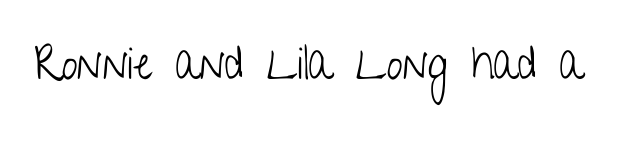
You can tell from the bare stems that sans-serif type was used. Stems here are at most as thick as an everyday book face. Italic: no, the glyphs are upright roman. Honestly, there is no underline to notice here at all.
